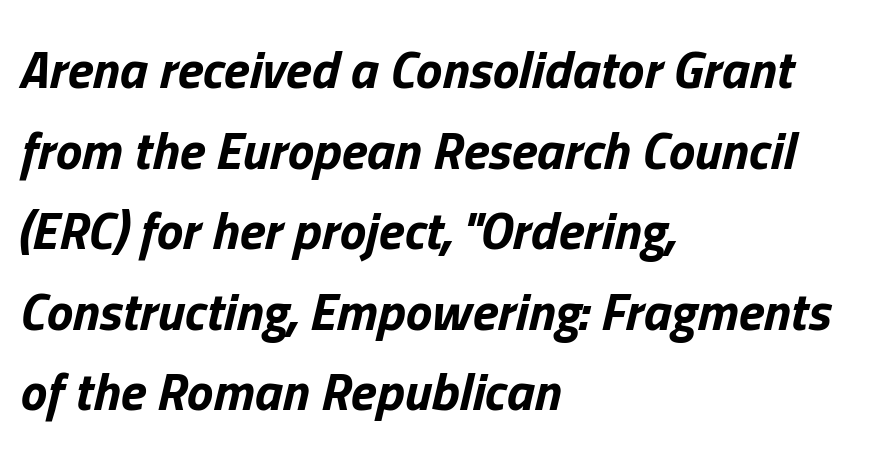
{"italic": "yes", "lean": "right", "slant_degrees": 13, "bold": "yes", "weight": "bold", "width": "normal", "stroke_contrast": "low", "x_height": "medium", "monospaced": "no", "underline": "no", "align": "left", "line_spacing": "normal", "line_spacing_ratio": 1.52, "letter_spacing": "normal", "letter_spacing_em": 0.0, "glyph_px": 53}
